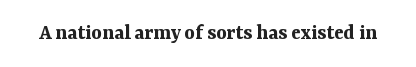
Short note: letters normally spaced. Words float on clear page, feet unadorned. The letters stand upright; this is a roman face. Heavy, bold letterforms.
